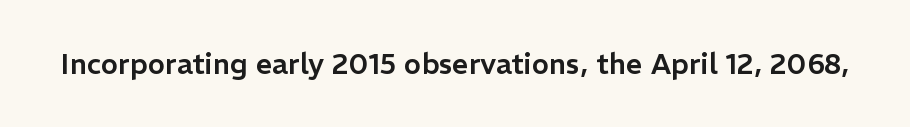
The image shows 29 px sans-serif type, upright; set normal letter spacing, not underlined; low stroke contrast and a medium x-height.
